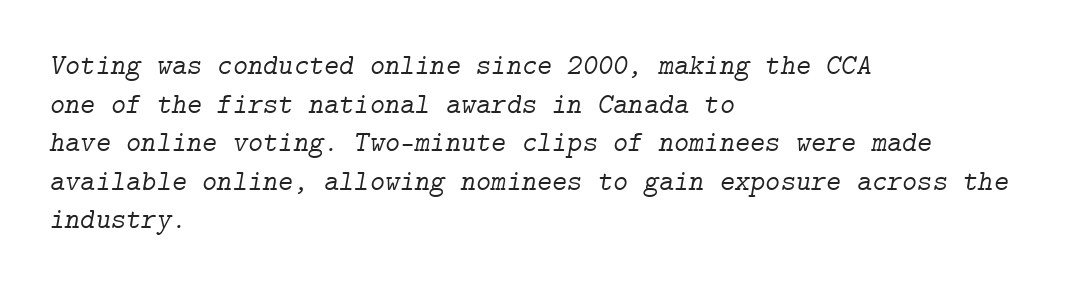
Q: Is the text bold? A: No.
Q: Is the text italic (slanted)? A: Yes, it leans right by about 9 degrees.
Q: Is the typeface a serif or a sans-serif typeface? A: Serif.
Q: Is the text underlined? A: No.
Q: How is the paragraph aligned? A: Left-aligned.
Q: Is the spacing between letters normal or unusually wide? A: Normal.
Q: Is the spacing between lines tight, normal or loose? A: Normal.
Q: Width (condensed, normal, or wide)? A: Normal.
Q: Stroke contrast? A: Low.
Q: x-height? A: Medium.
